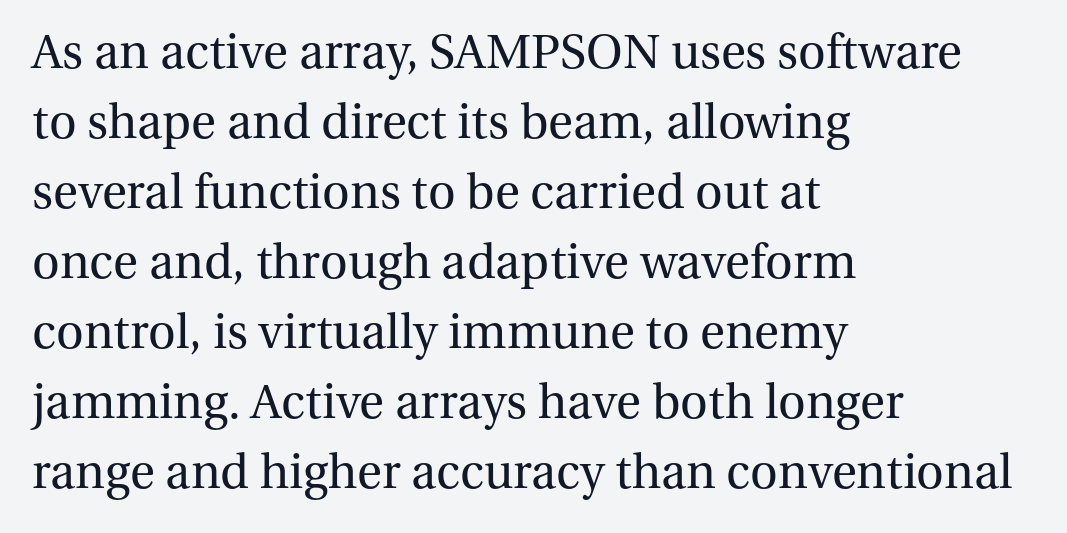
Descenders are the only things crossing below the line. Is this a fixed-width face? No — the glyphs have proportional, varying widths. A quiet, ordinary-to-light weight characterises the typeface. These lines stack with their left ends in a neat column.
